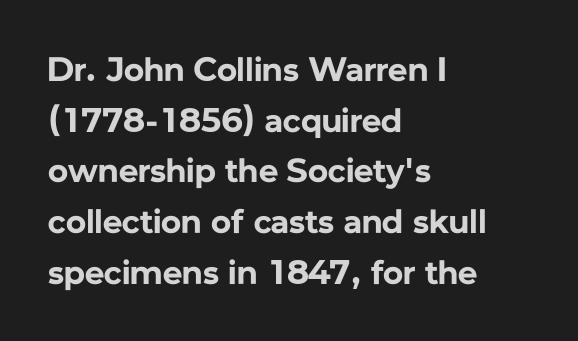
Regarding serifs, this sample does without them. This is the regular roman posture of the typeface. In terms of letterspacing, this is plain default setting. This sample is left-justified, so line endings fall wherever the words run out. The rendering uses natural spacing where letterforms have individual widths.
